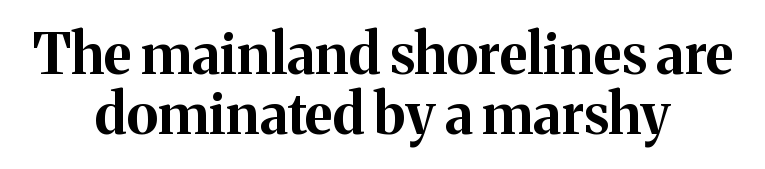
The image shows 56 px bold serif type, upright; set centered, tight line spacing (1.08x), normal letter spacing, not underlined; medium stroke contrast and a medium x-height.
